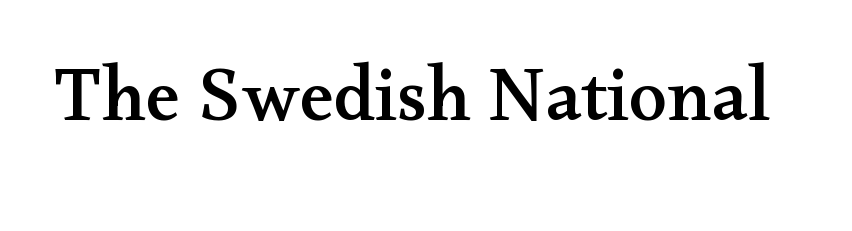
The typography opts for an upright posture over an oblique one. The face used here is proportionally spaced, like ordinary book or web type. Typographically, this falls in the serif category. Observe the ordinary spacing: letters are neighbours, not strangers. Check under the words: just untouched page.
